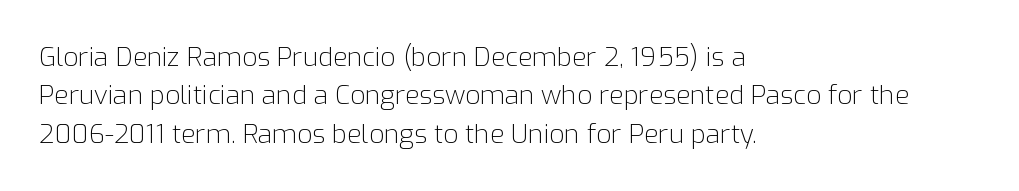
{"italic": "no", "bold": "no", "underline": "no", "align": "left", "line_spacing": "normal", "line_spacing_ratio": 1.48, "letter_spacing": "normal", "letter_spacing_em": 0.0, "glyph_px": 26}
